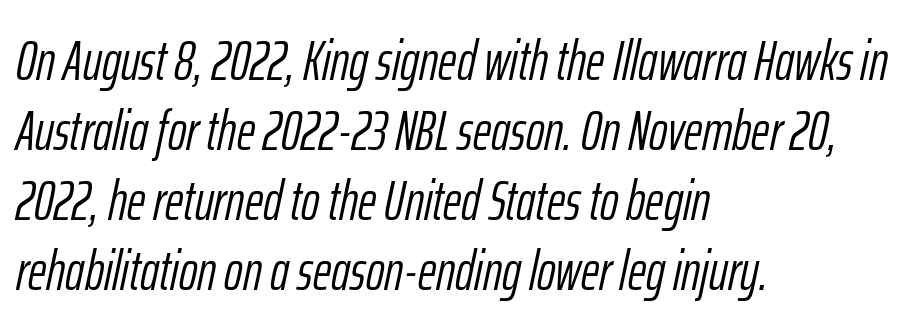
The image shows 56 px light, condensed type, italic (leaning right); set left-aligned, normal line spacing (1.25x), normal letter spacing, not underlined; low stroke contrast and a medium x-height.
